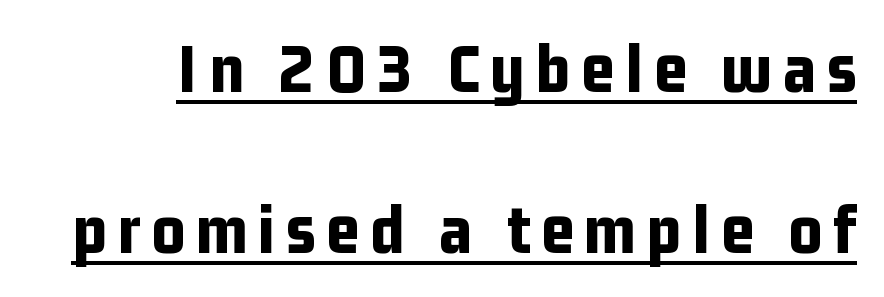
Successive baselines arrive slowly, with a big drop between each. Honestly, the underline is the first thing you notice here. Looks like regular typesetting: each glyph gets only the width it needs. Italic? Not at all — the glyphs are vertical.
